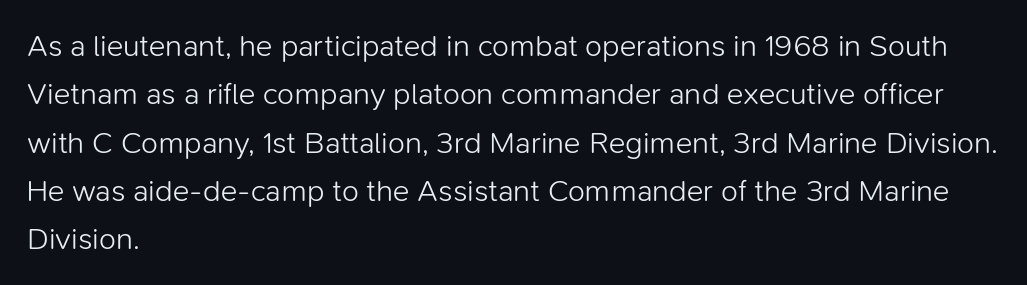
{"serif": "no", "italic": "no", "bold": "no", "weight": "light", "width": "normal", "stroke_contrast": "low", "x_height": "medium", "monospaced": "no", "underline": "no", "align": "left", "line_spacing": "normal", "line_spacing_ratio": 1.56, "letter_spacing": "normal", "letter_spacing_em": 0.0, "glyph_px": 31}
